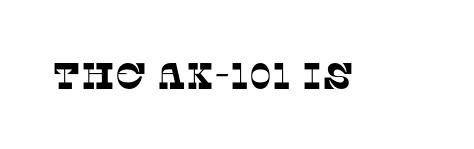
The image shows 37 px serif type; set normal letter spacing, not underlined; low stroke contrast and a large x-height.
